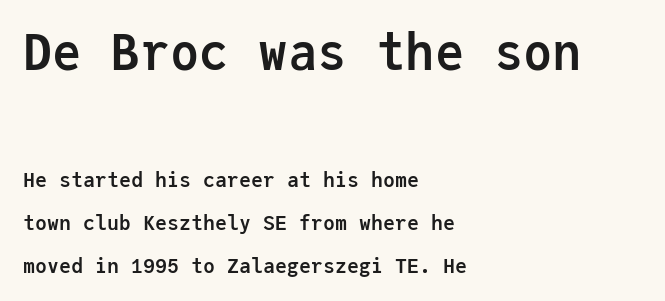
{"serif": "no", "italic": "no", "bold": "yes", "weight": "semibold", "width": "normal", "stroke_contrast": "low", "x_height": "medium", "monospaced": "yes", "underline": "no", "align": "left", "line_spacing": "loose", "line_spacing_ratio": 2.15, "letter_spacing": "normal", "letter_spacing_em": 0.0, "larger_block": "first", "size_ratio": 2.45, "glyph_px": 49}
